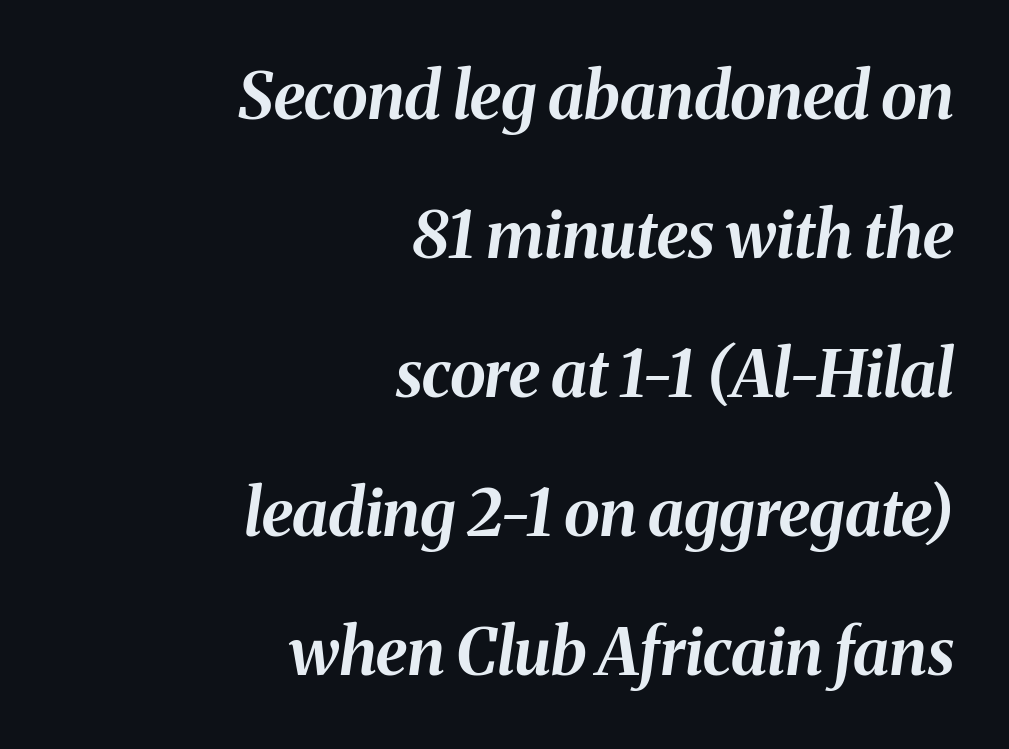
Q: Is the text bold? A: Yes.
Q: Is the text italic (slanted)? A: Yes, it leans right by about 8 degrees.
Q: Is the text underlined? A: No.
Q: How is the paragraph aligned? A: Right-aligned.
Q: Is the spacing between letters normal or unusually wide? A: Normal.
Q: Is the spacing between lines tight, normal or loose? A: Loose.
Q: Width (condensed, normal, or wide)? A: Normal.
Q: Stroke contrast? A: Medium.
Q: x-height? A: Medium.
Q: Monospaced? A: No.
